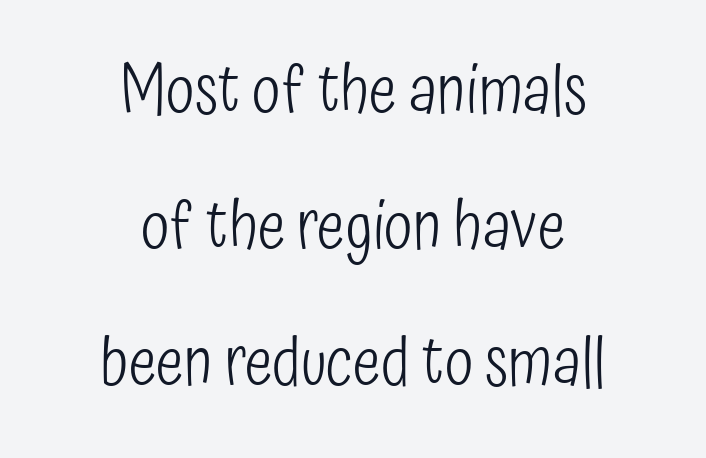
Rendered with straight, roman letterforms. Loosely led — the rows are spread out. The type family on display is of the sans-serif kind. Look at the tracking — it's just the regular setting, nothing added. Is the stroke heavy? The answer is a plain regular-or-lighter.
